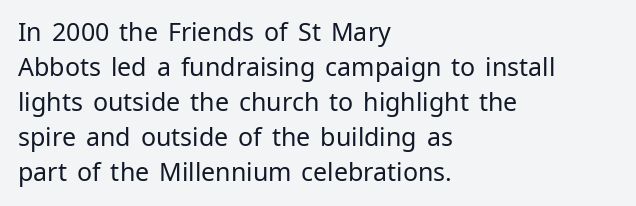
{"italic": "no", "bold": "no", "underline": "no", "align": "left", "line_spacing": "normal", "line_spacing_ratio": 1.4, "letter_spacing": "normal", "letter_spacing_em": 0.0, "glyph_px": 25}
